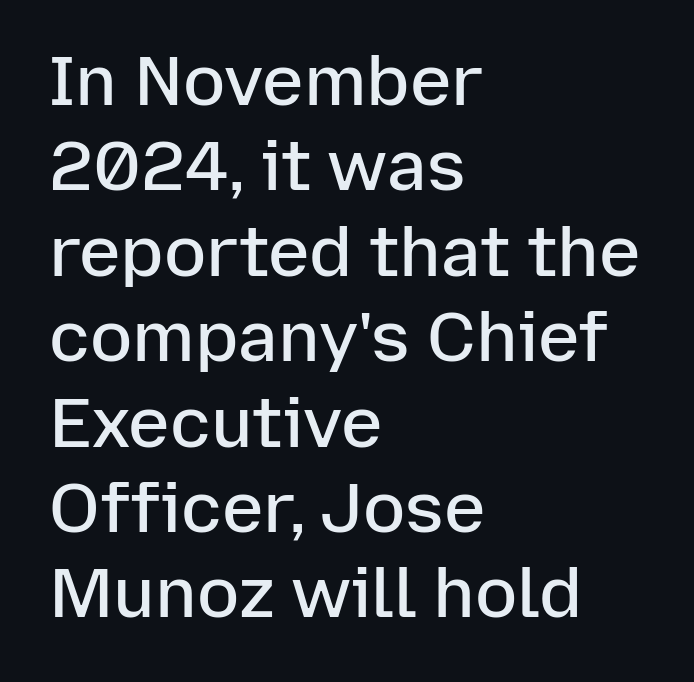
The image shows 70 px semibold sans-serif type, upright; set left-aligned, line spacing 1.22x, normal letter spacing, not underlined; low stroke contrast and a medium x-height.
